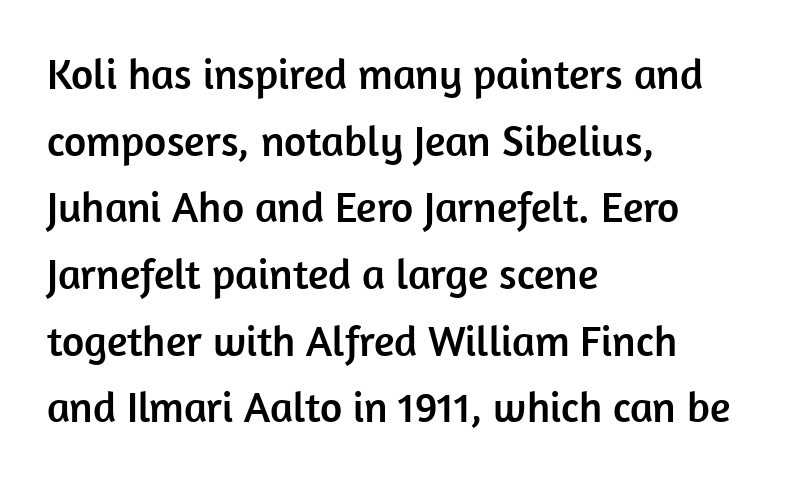
The image shows 43 px sans-serif type, upright; set left-aligned, normal line spacing (1.55x), normal letter spacing, not underlined; low stroke contrast and a medium x-height.
